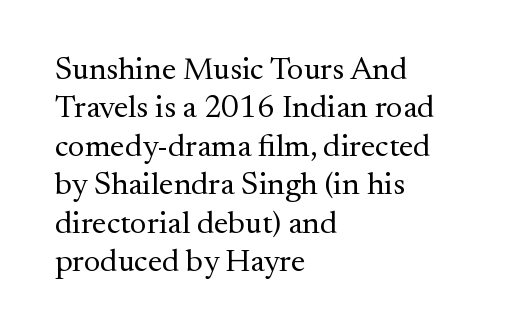
What stands out about the letter spacing? Nothing — it is the standard amount. Only glyphs here, with clear space below each row. Is there any slant? The stems are plumb. Do the characters align in a grid? No, the font is proportional.
